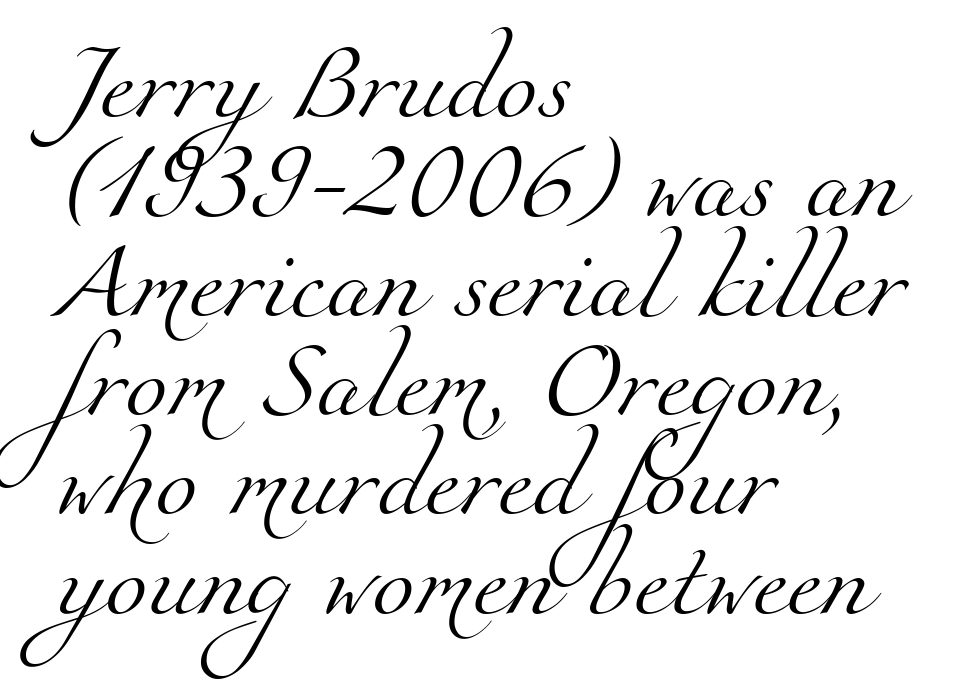
Regular leading. Letter spacing: default. Spacing verdict: proportional, widths tailored to each character. Decoration check: the copy has no underline. These lines are composed in type with serifs. The lines in this sample share a left origin and differ only in where they stop.
